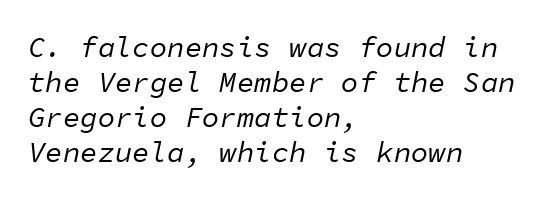
{"italic": "yes", "lean": "right", "slant_degrees": 11, "bold": "no", "weight": "regular", "width": "normal", "stroke_contrast": "low", "x_height": "medium", "monospaced": "yes", "underline": "no", "align": "left", "line_spacing_ratio": 1.21, "letter_spacing": "normal", "letter_spacing_em": 0.0, "glyph_px": 29}
